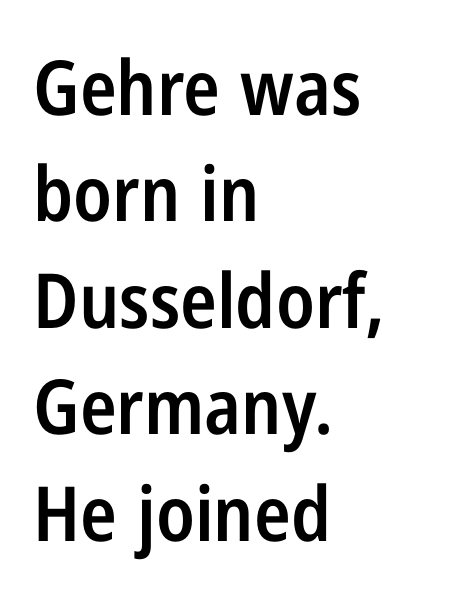
{"serif": "no", "italic": "no", "bold": "semi", "weight": "semibold", "width": "condensed", "stroke_contrast": "low", "x_height": "medium", "monospaced": "no", "underline": "no", "align": "left", "line_spacing": "normal", "line_spacing_ratio": 1.4, "letter_spacing": "normal", "letter_spacing_em": 0.0, "glyph_px": 76}
